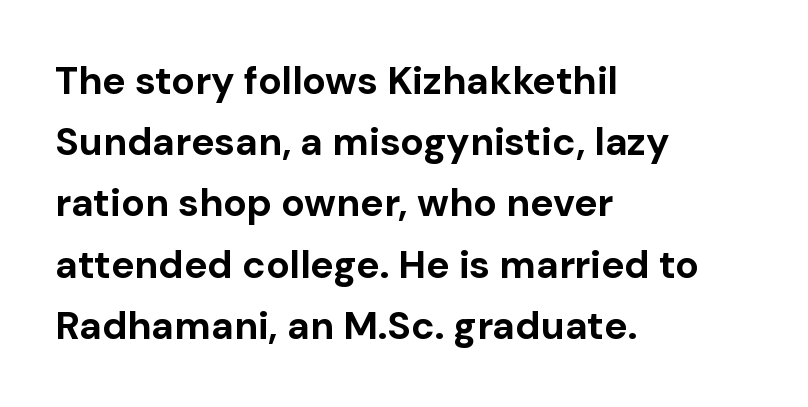
The image shows 39 px bold sans-serif type, upright; set left-aligned, normal line spacing (1.57x), normal letter spacing, not underlined; low stroke contrast and a medium x-height.
